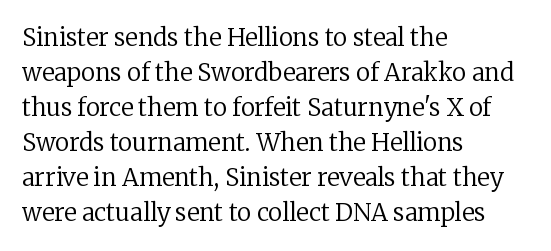
The image shows 24 px text type, upright; set left-aligned, normal line spacing (1.46x), normal letter spacing, not underlined.
